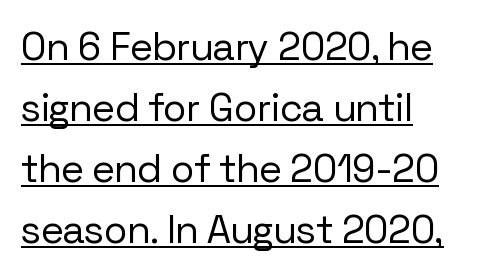
The image shows 39 px regular-weight sans-serif type, upright; set left-aligned, normal line spacing (1.56x), normal letter spacing, underlined; low stroke contrast and a medium x-height.
